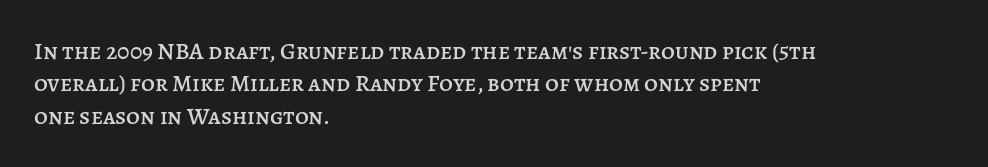
Glyph-to-glyph distance matches everyday printed text. Teacher's note: observe the even left margin — that is flush-left alignment. Type without underlining. This sample keeps an unexceptional amount of space between lines. This is roman type, the default non-slanted kind.
